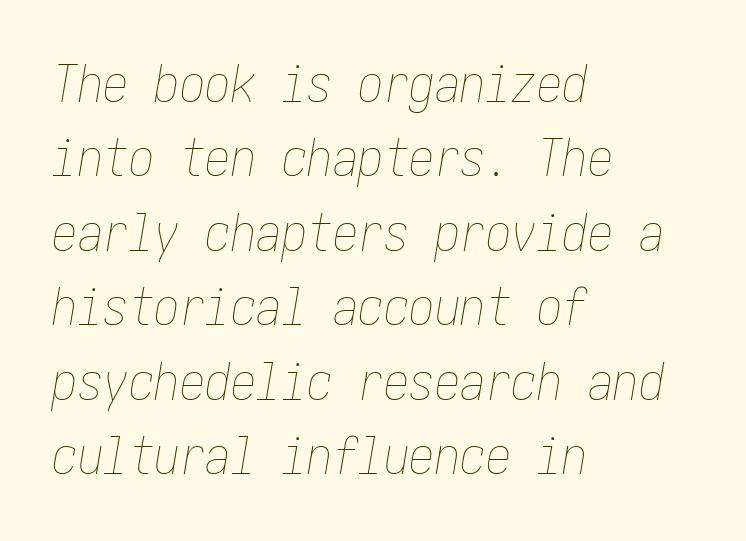
{"italic": "yes", "lean": "right", "slant_degrees": 10, "bold": "no", "weight": "thin", "width": "condensed", "stroke_contrast": "low", "x_height": "medium", "underline": "no", "align": "left", "line_spacing": "normal", "line_spacing_ratio": 1.46, "letter_spacing": "normal", "letter_spacing_em": 0.0, "glyph_px": 51}
